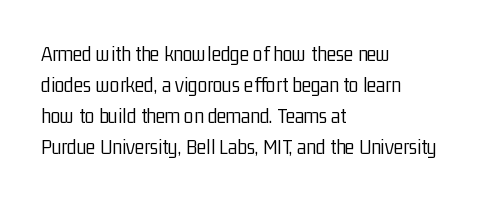
{"italic": "no", "bold": "no", "underline": "no", "align": "left", "line_spacing": "normal", "line_spacing_ratio": 1.41, "letter_spacing": "normal", "letter_spacing_em": 0.0, "glyph_px": 22}
